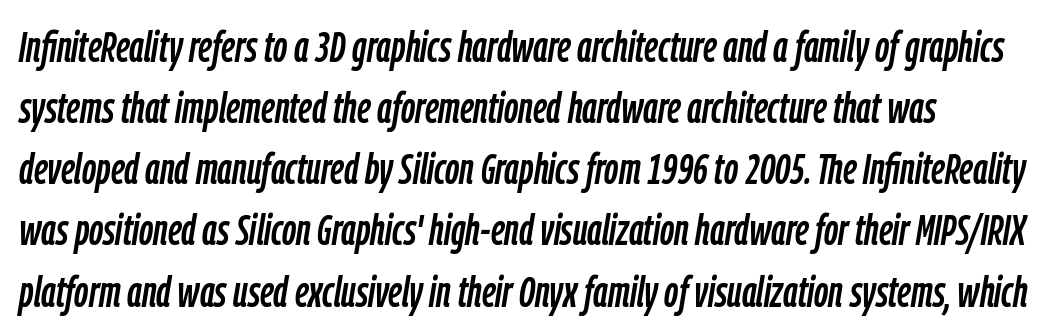
Q: Is the text italic (slanted)? A: Yes, it leans right by about 9 degrees.
Q: Is the text underlined? A: No.
Q: How is the paragraph aligned? A: Left-aligned.
Q: Is the spacing between letters normal or unusually wide? A: Normal.
Q: Is the spacing between lines tight, normal or loose? A: Normal.
Q: Width (condensed, normal, or wide)? A: Condensed.
Q: Stroke contrast? A: Low.
Q: x-height? A: Medium.
Q: Monospaced? A: No.
